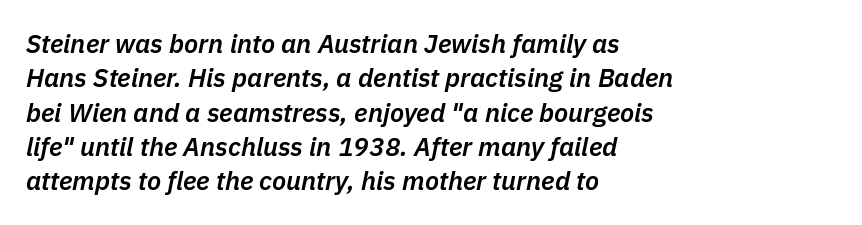
The image shows 26 px text type, italic (leaning right); set left-aligned, normal line spacing (1.32x), normal letter spacing, not underlined.
